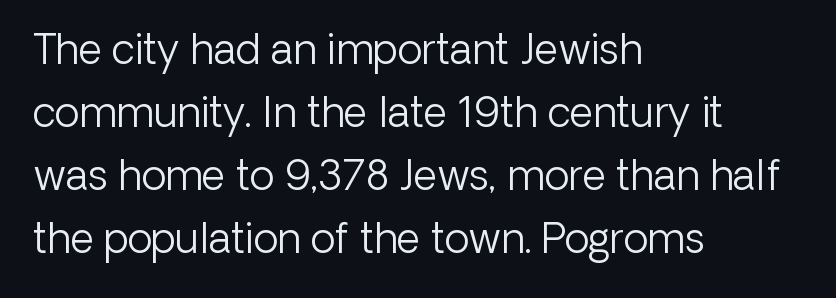
The image shows 41 px light sans-serif type, upright; set left-aligned, normal line spacing (1.54x), normal letter spacing, not underlined; low stroke contrast and a medium x-height.
